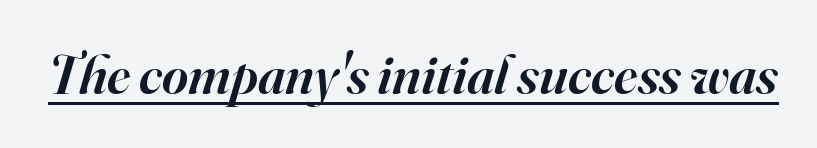
The image shows 56 px semibold serif type, italic (leaning right); set normal letter spacing, underlined; high stroke contrast and a small x-height.
